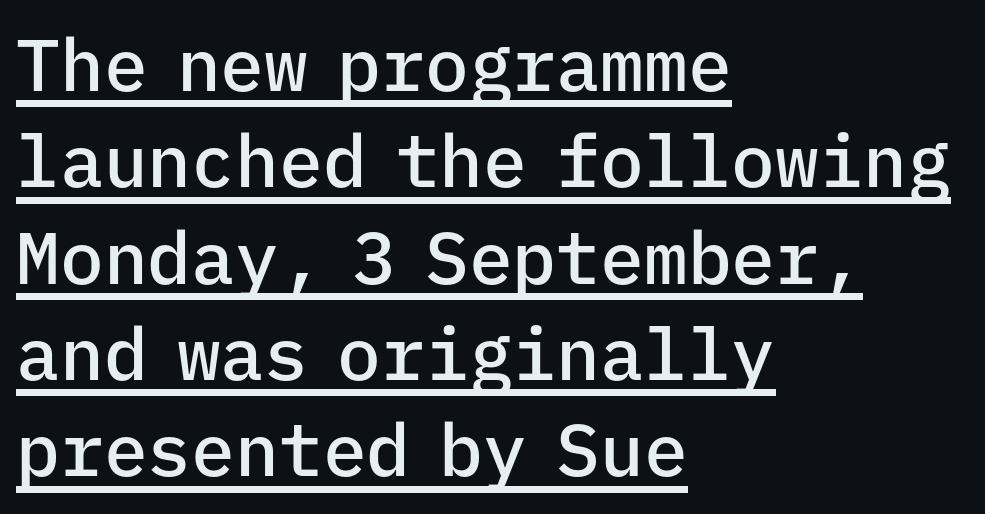
The image shows 73 px semibold sans-serif type, upright, monospaced; set left-aligned, normal line spacing (1.32x), normal letter spacing, underlined; low stroke contrast and a medium x-height.
